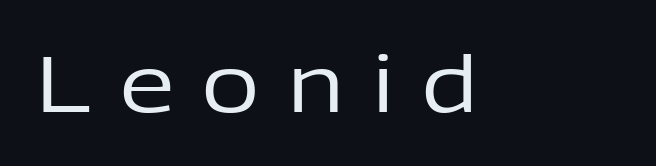
{"serif": "no", "italic": "no", "bold": "no", "weight": "regular", "width": "normal", "stroke_contrast": "low", "x_height": "medium", "monospaced": "no", "underline": "no", "letter_spacing": "wide", "letter_spacing_em": 0.37, "glyph_px": 78}
